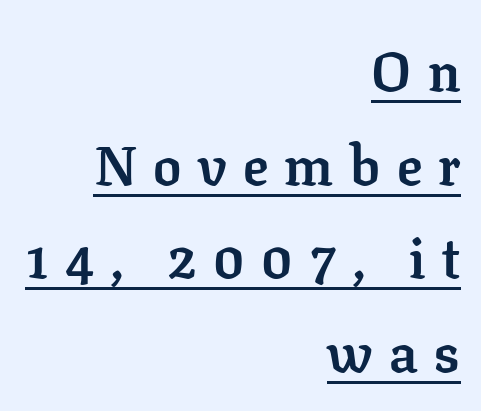
The image shows 56 px semibold serif type, upright; set right-aligned, normal line spacing (1.67x), unusually wide letter spacing (+0.29 em), underlined; low stroke contrast and a medium x-height.
